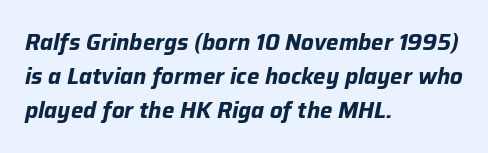
{"italic": "yes", "lean": "right", "slant_degrees": 12, "bold": "yes", "underline": "no", "align": "left", "line_spacing": "normal", "line_spacing_ratio": 1.54, "letter_spacing": "normal", "letter_spacing_em": 0.0, "glyph_px": 22}
